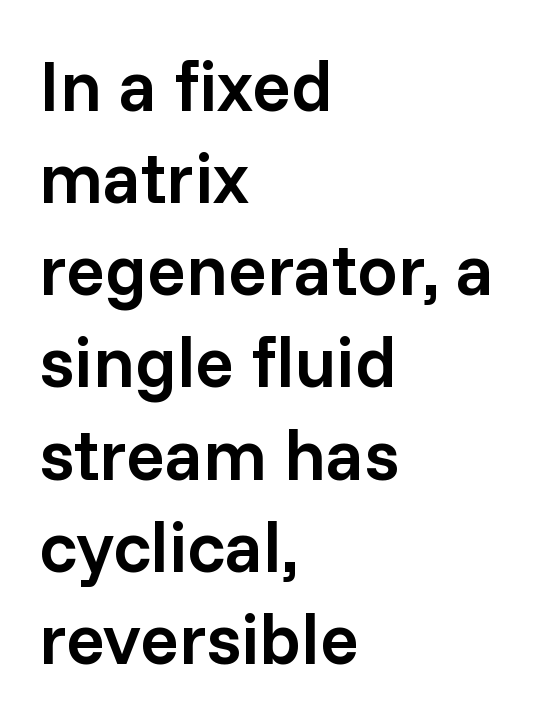
Q: Is the text bold? A: Semi-bold.
Q: Is the text italic (slanted)? A: No, it is upright.
Q: Is the typeface a serif or a sans-serif typeface? A: Sans-serif.
Q: Is the text underlined? A: No.
Q: How is the paragraph aligned? A: Left-aligned.
Q: Is the spacing between letters normal or unusually wide? A: Normal.
Q: Is the spacing between lines tight, normal or loose? A: Normal.
Q: Width (condensed, normal, or wide)? A: Normal.
Q: Stroke contrast? A: Low.
Q: x-height? A: Medium.
Q: Monospaced? A: No.
